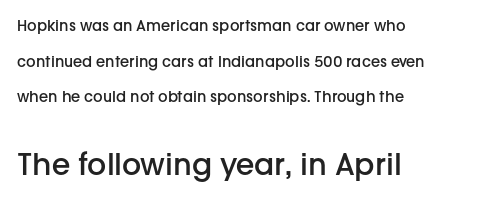
{"serif": "no", "italic": "no", "bold": "semi", "weight": "semibold", "width": "normal", "stroke_contrast": "low", "x_height": "medium", "monospaced": "no", "underline": "no", "align": "left", "line_spacing": "loose", "line_spacing_ratio": 2.38, "letter_spacing": "normal", "letter_spacing_em": 0.0, "larger_block": "second", "size_ratio": 2.0, "glyph_px": 30}
